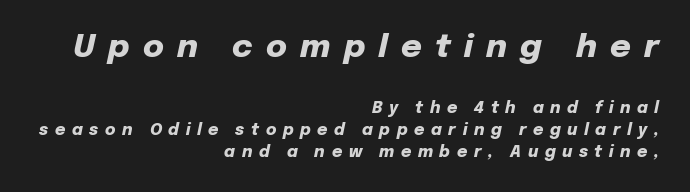
The image shows 32 px heavy type, italic (leaning right); set right-aligned, normal line spacing (1.36x), unusually wide letter spacing (+0.41 em), not underlined; the first (top) block is 2.0x larger; low stroke contrast and a medium x-height.
